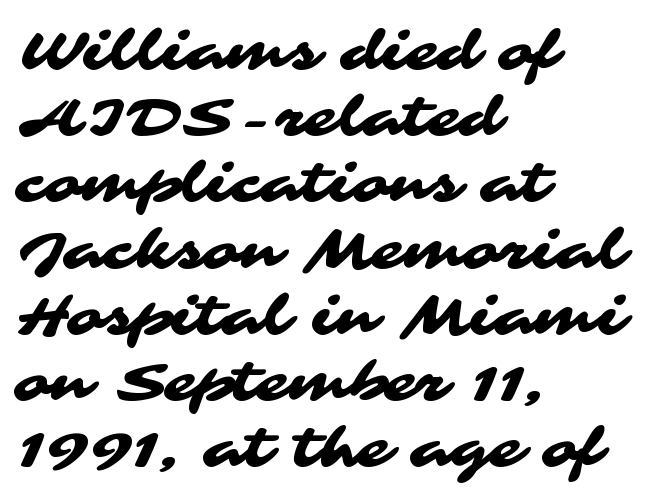
Underline: absent. Think of a printed novel: that variable character pitch is what you see here. These lines are composed in type without serifs. This sample uses plain, unmodified letter spacing. Teacher's note: observe the even left margin — that is flush-left alignment.
